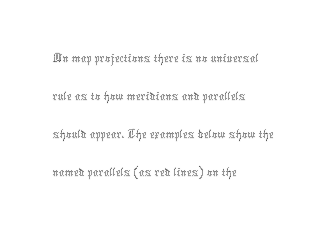
The image shows 28 px thin, condensed type, upright; set left-aligned, normal line spacing (1.36x), normal letter spacing, not underlined; a medium x-height.
